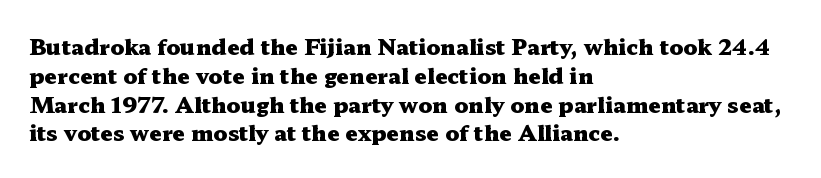
{"italic": "no", "bold": "yes", "underline": "no", "align": "left", "line_spacing": "normal", "line_spacing_ratio": 1.31, "letter_spacing": "normal", "letter_spacing_em": 0.0, "glyph_px": 22}
